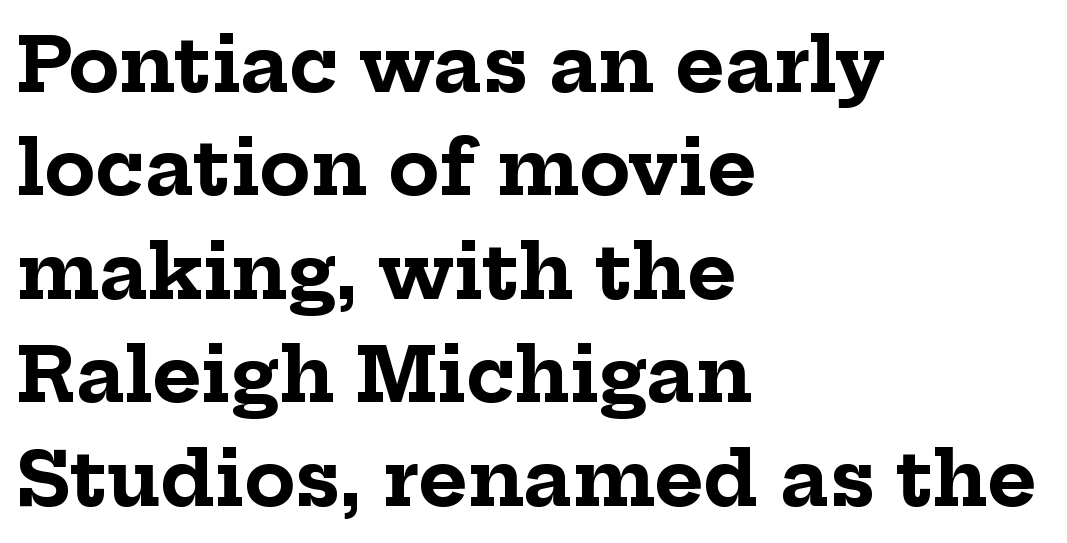
The image shows 75 px bold serif type, upright; set left-aligned, normal line spacing (1.38x), normal letter spacing, not underlined; low stroke contrast and a medium x-height.
